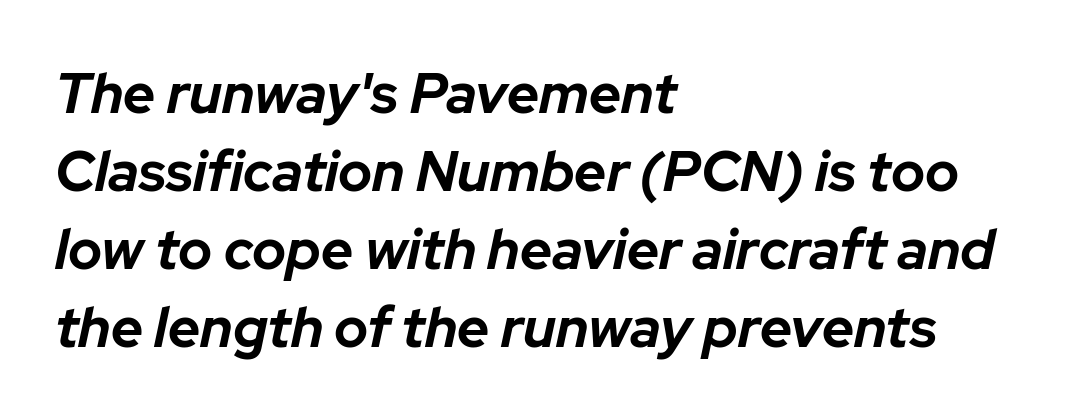
Q: Is the text bold? A: Yes.
Q: Is the text italic (slanted)? A: Yes, it leans right by about 12 degrees.
Q: Is the text underlined? A: No.
Q: How is the paragraph aligned? A: Left-aligned.
Q: Is the spacing between letters normal or unusually wide? A: Normal.
Q: Is the spacing between lines tight, normal or loose? A: Normal.
Q: Width (condensed, normal, or wide)? A: Normal.
Q: Stroke contrast? A: Low.
Q: x-height? A: Medium.
Q: Monospaced? A: No.
